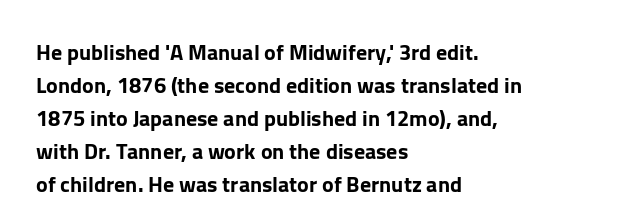
{"italic": "no", "underline": "no", "align": "left", "line_spacing": "normal", "line_spacing_ratio": 1.5, "letter_spacing": "normal", "letter_spacing_em": 0.0, "glyph_px": 22}
